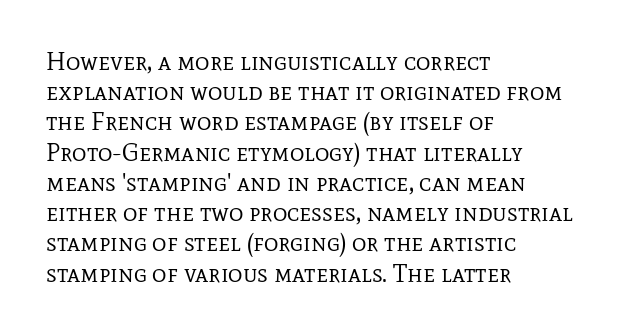
In terms of posture, this sample is upright. The rendering keeps characters at their native spacing. Caption: face not bold, strokes unweighted. The string is rendered with underlining switched off. Horizontal alignment here is leftward, the default for most running prose.
